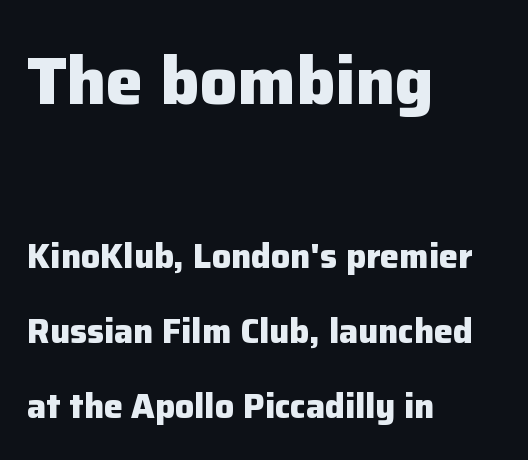
{"serif": "no", "italic": "no", "bold": "yes", "weight": "heavy", "width": "normal", "stroke_contrast": "low", "x_height": "medium", "monospaced": "no", "underline": "no", "align": "left", "line_spacing": "loose", "line_spacing_ratio": 2.21, "letter_spacing": "normal", "letter_spacing_em": 0.0, "larger_block": "first", "size_ratio": 1.97, "glyph_px": 67}
